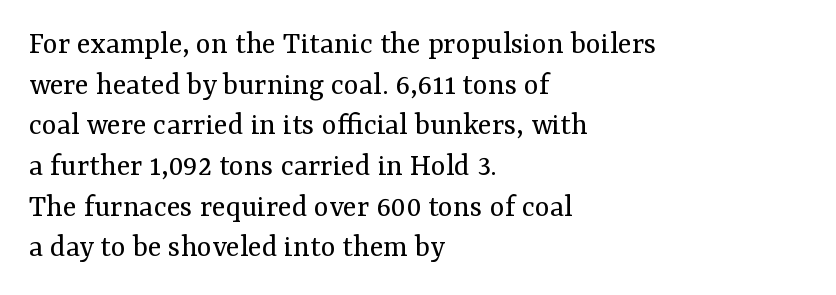
Q: Is the text bold? A: No.
Q: Is the text italic (slanted)? A: No, it is upright.
Q: Is the typeface a serif or a sans-serif typeface? A: Serif.
Q: Is the text underlined? A: No.
Q: How is the paragraph aligned? A: Left-aligned.
Q: Is the spacing between letters normal or unusually wide? A: Normal.
Q: Is the spacing between lines tight, normal or loose? A: Normal.
Q: Width (condensed, normal, or wide)? A: Normal.
Q: Stroke contrast? A: Medium.
Q: x-height? A: Medium.
Q: Monospaced? A: No.
